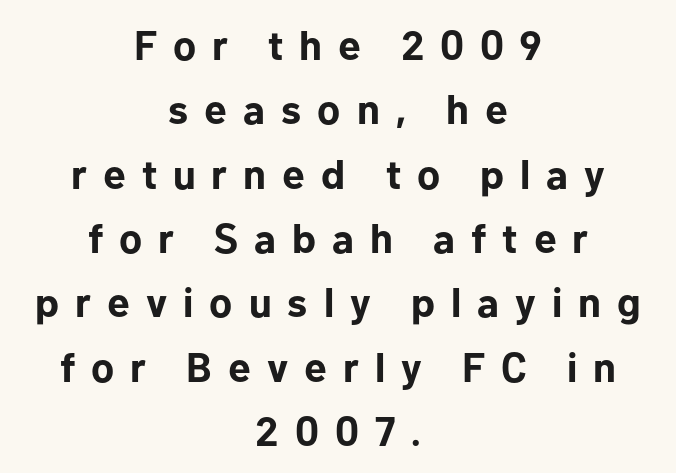
{"serif": "no", "italic": "no", "bold": "yes", "weight": "bold", "width": "normal", "stroke_contrast": "low", "x_height": "medium", "monospaced": "no", "underline": "no", "align": "center", "line_spacing": "normal", "line_spacing_ratio": 1.57, "letter_spacing": "wide", "letter_spacing_em": 0.39, "glyph_px": 41}
